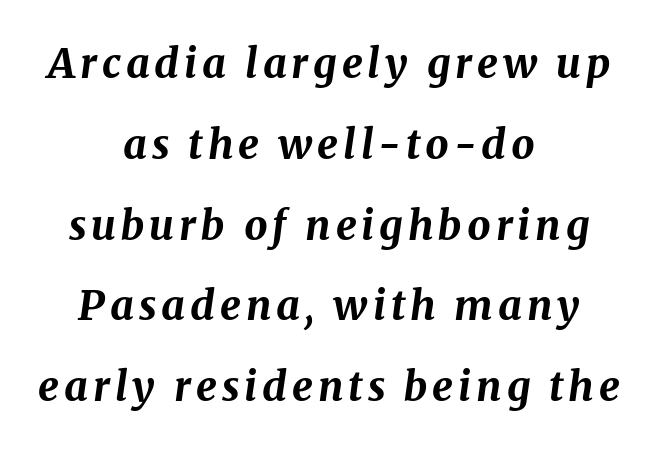
If you folded the block vertically in half, each line would mirror itself in length. Plain, unruled lines of type. Here the designer chose a conventional face with non-uniform glyph widths. This is heavy type, rendered in bold.
